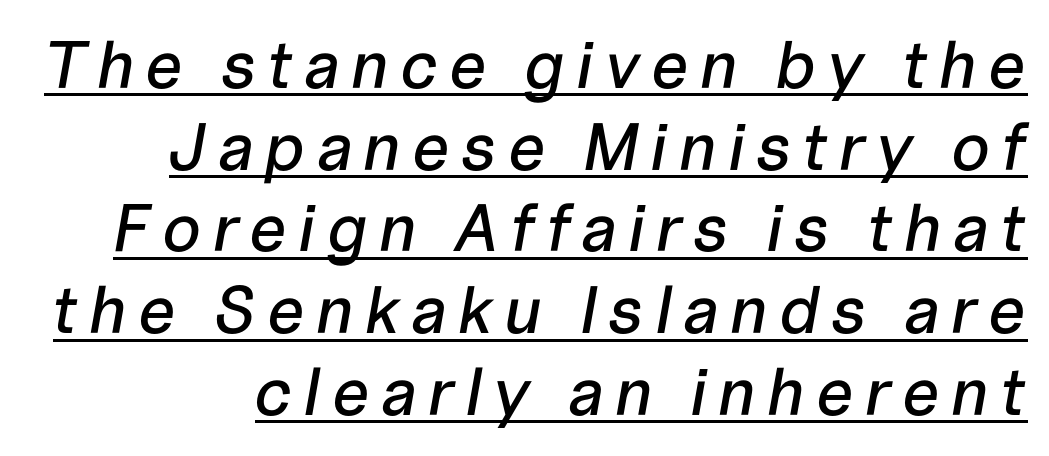
The image shows 67 px text type, italic (leaning right); set line spacing 1.22x, underlined; low stroke contrast and a medium x-height.
